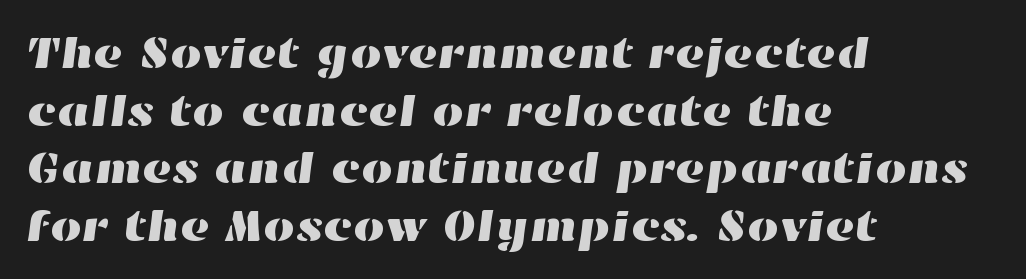
Think of a printed novel: that variable character pitch is what you see here. Teacher's note: observe the even left margin — that is flush-left alignment. No word sits above an underline. Short note: letters normally spaced. Baseline-to-baseline distance is the conventional proportion of letter height.
